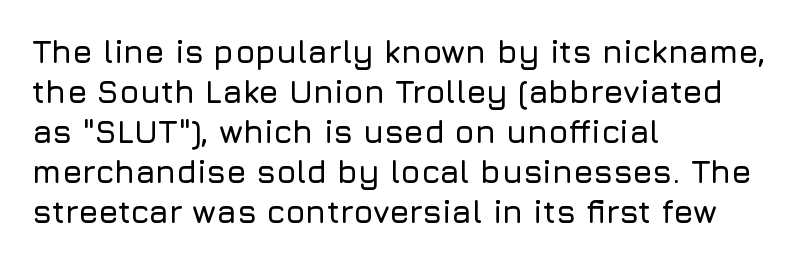
The typesetter chose a ragged-right arrangement here. Is there much room between lines? A standard amount, neither cramped nor airy. In terms of letterspacing, this is plain default setting. The typeface chosen for these lines omits serifs.
